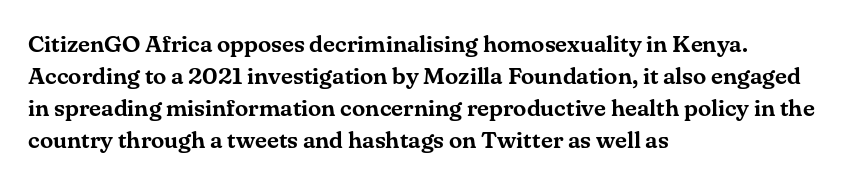
{"italic": "no", "underline": "no", "align": "left", "line_spacing": "normal", "line_spacing_ratio": 1.33, "letter_spacing": "normal", "letter_spacing_em": 0.0, "glyph_px": 24}
